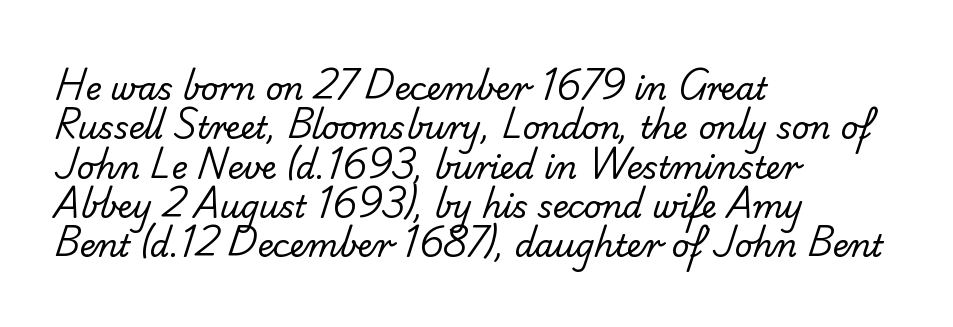
Q: Is the text bold? A: No.
Q: Is the typeface a serif or a sans-serif typeface? A: Sans-serif.
Q: Is the text underlined? A: No.
Q: How is the paragraph aligned? A: Left-aligned.
Q: Is the spacing between letters normal or unusually wide? A: Normal.
Q: Is the spacing between lines tight, normal or loose? A: Normal.
Q: Width (condensed, normal, or wide)? A: Normal.
Q: Stroke contrast? A: Low.
Q: x-height? A: Small.
Q: Monospaced? A: No.
